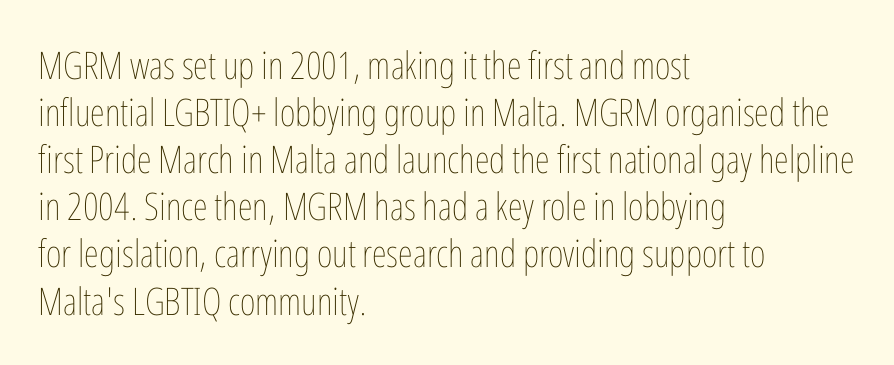
Q: Is the text bold? A: No.
Q: Is the text italic (slanted)? A: No, it is upright.
Q: Is the text underlined? A: No.
Q: How is the paragraph aligned? A: Left-aligned.
Q: Is the spacing between letters normal or unusually wide? A: Normal.
Q: Width (condensed, normal, or wide)? A: Condensed.
Q: Stroke contrast? A: Low.
Q: x-height? A: Medium.
Q: Monospaced? A: No.
